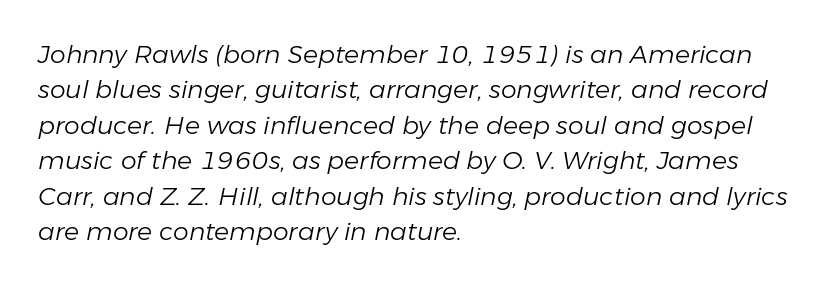
In terms of posture, this sample is oblique. Evenly set lines give the paragraph a standard silhouette. Glyph-to-glyph distance matches everyday printed text. The space beneath each line is pristine and unruled. The paragraph has a hard left edge and a soft right edge. No extra ink here — the face is not bold.
